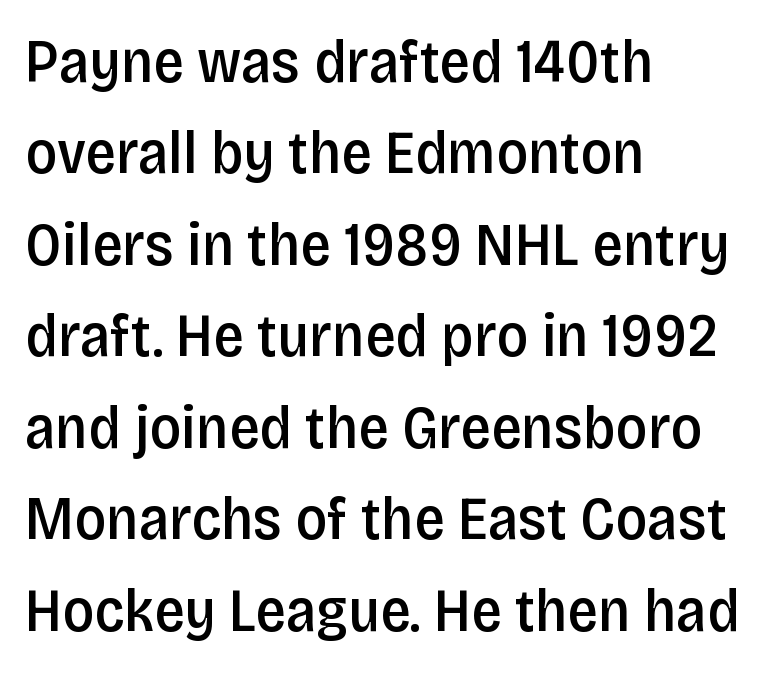
{"serif": "no", "italic": "no", "bold": "semi", "weight": "semibold", "width": "condensed", "stroke_contrast": "low", "x_height": "large", "monospaced": "no", "underline": "no", "align": "left", "line_spacing": "normal", "line_spacing_ratio": 1.5, "letter_spacing": "normal", "letter_spacing_em": 0.0, "glyph_px": 61}
